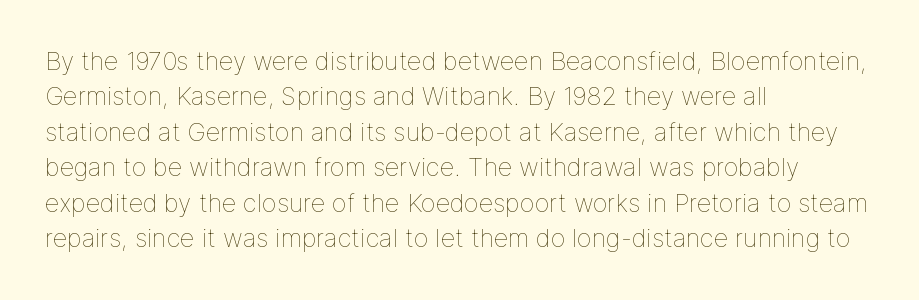
The image shows 25 px text type, upright; set left-aligned, normal line spacing (1.42x), normal letter spacing, not underlined.
